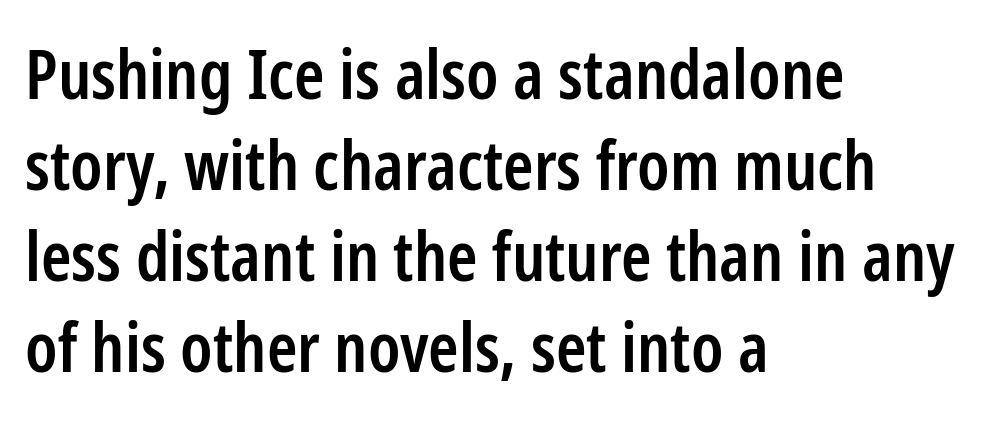
The image shows 69 px semibold, condensed sans-serif type, upright; set left-aligned, normal line spacing (1.32x), normal letter spacing, not underlined; low stroke contrast and a medium x-height.
